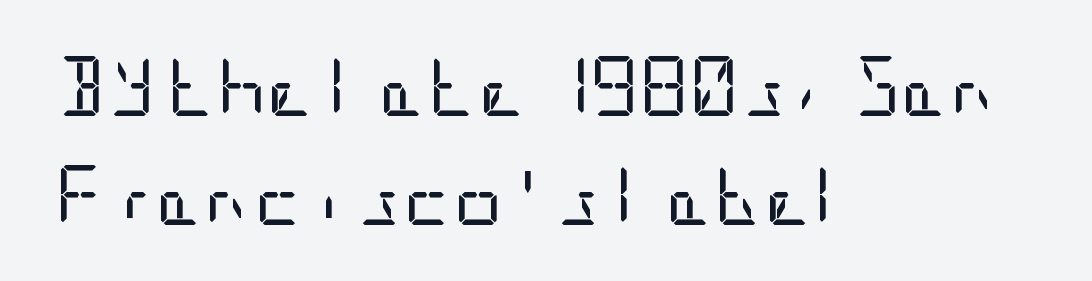
Q: Is the text bold? A: No.
Q: Is the text italic (slanted)? A: No, it is upright.
Q: Is the typeface a serif or a sans-serif typeface? A: Sans-serif.
Q: Is the text underlined? A: No.
Q: How is the paragraph aligned? A: Left-aligned.
Q: Is the spacing between letters normal or unusually wide? A: Normal.
Q: Width (condensed, normal, or wide)? A: Condensed.
Q: Stroke contrast? A: Low.
Q: x-height? A: Large.
